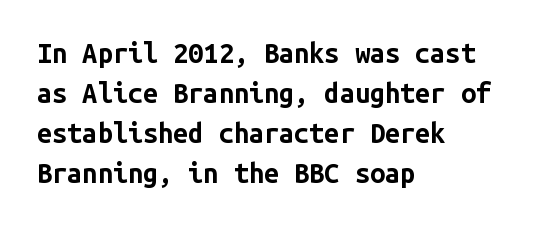
A student would call this left alignment; a typographer would say flush left, rag right. Lines of text with bare space underneath. Does the weight exceed regular? Yes, all the way to bold. Posture: vertical. The rows are spaced the way most documents space them. In terms of letterspacing, this is plain default setting.
